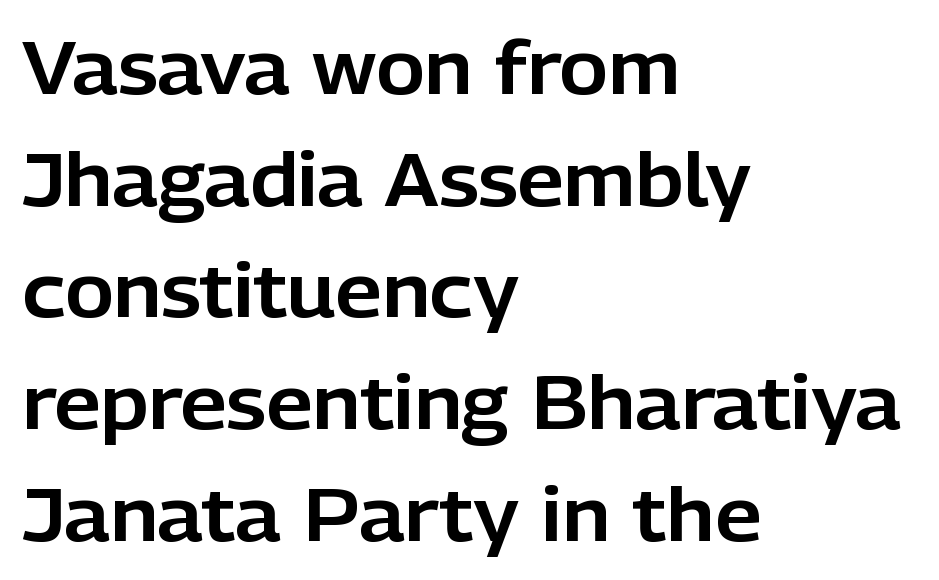
{"serif": "no", "italic": "no", "width": "normal", "stroke_contrast": "low", "x_height": "medium", "monospaced": "no", "underline": "no", "align": "left", "line_spacing": "normal", "line_spacing_ratio": 1.51, "letter_spacing": "normal", "letter_spacing_em": 0.0, "glyph_px": 74}
